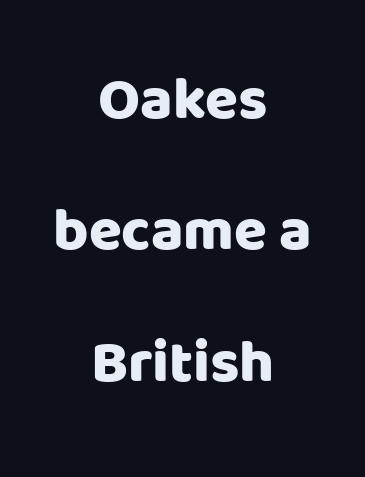
{"serif": "no", "italic": "no", "bold": "yes", "weight": "heavy", "width": "normal", "stroke_contrast": "low", "x_height": "large", "monospaced": "no", "underline": "no", "align": "center", "line_spacing": "loose", "line_spacing_ratio": 2.19, "letter_spacing": "normal", "letter_spacing_em": 0.0, "glyph_px": 60}
